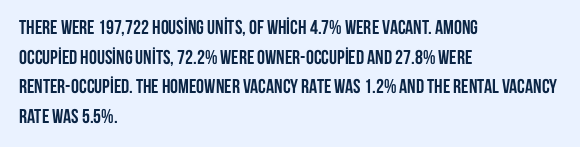
Q: Is the text bold? A: Yes.
Q: Is the text italic (slanted)? A: No, it is upright.
Q: Is the text underlined? A: No.
Q: How is the paragraph aligned? A: Left-aligned.
Q: Is the spacing between letters normal or unusually wide? A: Normal.
Q: Is the spacing between lines tight, normal or loose? A: Normal.
